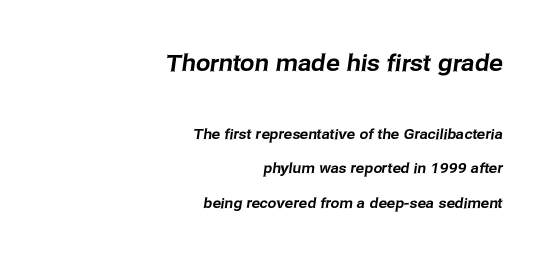
{"underline": "no", "align": "right", "line_spacing": "loose", "line_spacing_ratio": 2.46, "letter_spacing": "normal", "letter_spacing_em": 0.0, "larger_block": "first", "size_ratio": 1.64, "glyph_px": 23}
